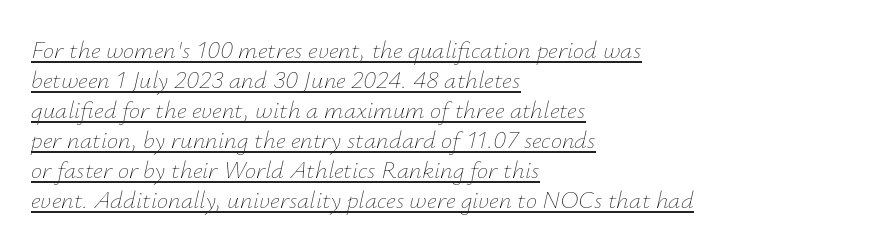
The image shows 25 px text type, italic (leaning right); set left-aligned, line spacing 1.2x, normal letter spacing, underlined.
